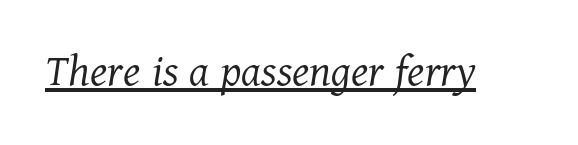
{"serif": "yes", "italic": "yes", "lean": "right", "slant_degrees": 11, "bold": "no", "weight": "light", "width": "normal", "stroke_contrast": "medium", "x_height": "medium", "monospaced": "no", "underline": "yes", "letter_spacing": "normal", "letter_spacing_em": 0.0, "glyph_px": 48}
